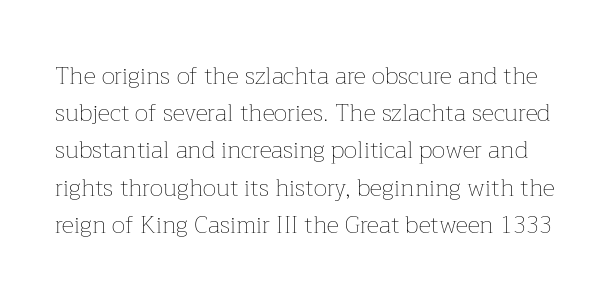
This sample uses an upright cut, with every glyph sitting square on the baseline. Look at the tracking — it's just the regular setting, nothing added. The gap between lines stays unmarked. Leading matches the norm, producing a regular column.
